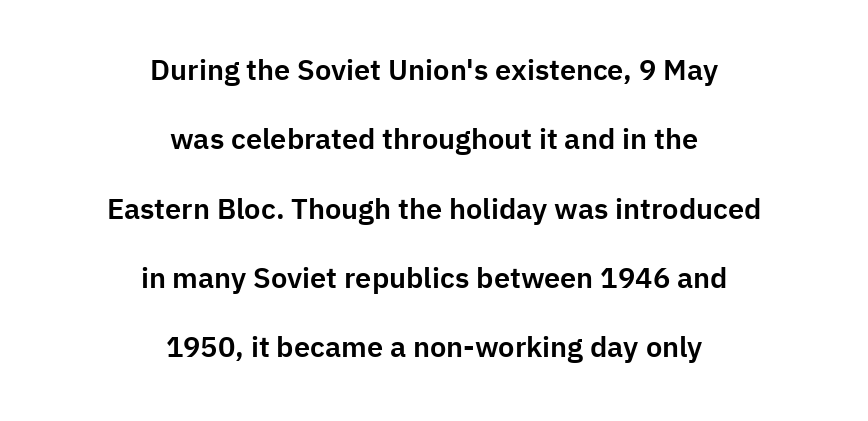
The passage shown stacks its lines with a broad gap. The foot of each line stays bare and open. Alignment: centered. The font family rendered here belongs to the sans-serif group. Note the varied advance widths — an 'i' is clearly narrower than an 'm'. In terms of letterspacing, this is plain default setting.
